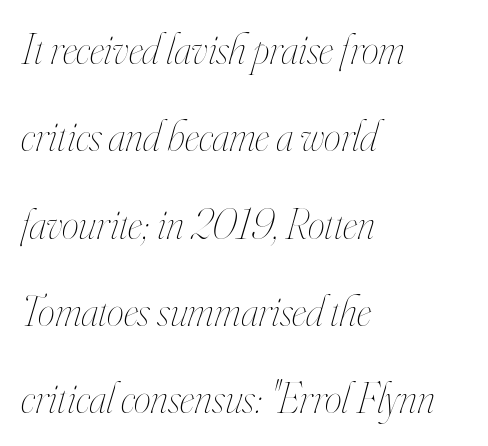
The image shows 43 px thin, condensed type, italic (leaning right); set left-aligned, loose line spacing (2.03x), normal letter spacing, not underlined; high stroke contrast and a small x-height.
